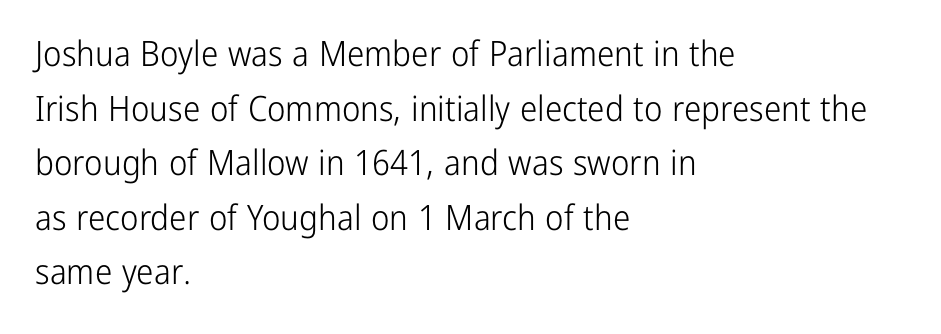
{"serif": "no", "italic": "no", "bold": "no", "weight": "light", "width": "condensed", "stroke_contrast": "low", "x_height": "medium", "monospaced": "no", "underline": "no", "align": "left", "line_spacing": "normal", "line_spacing_ratio": 1.56, "letter_spacing": "normal", "letter_spacing_em": 0.0, "glyph_px": 35}
